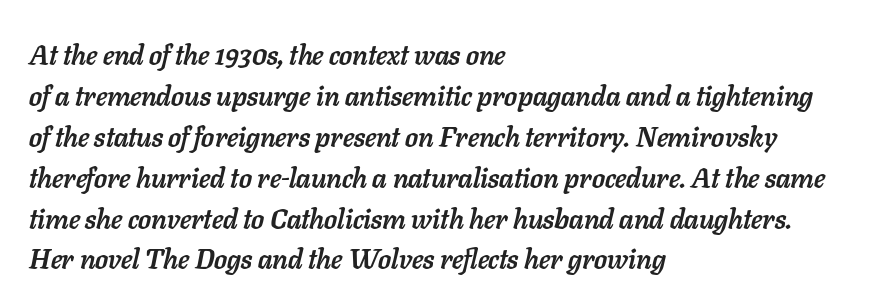
{"italic": "yes", "lean": "right", "slant_degrees": 11, "bold": "yes", "weight": "semibold", "width": "normal", "stroke_contrast": "low", "x_height": "medium", "monospaced": "no", "underline": "no", "align": "left", "line_spacing": "normal", "line_spacing_ratio": 1.46, "letter_spacing": "normal", "letter_spacing_em": 0.0, "glyph_px": 28}
